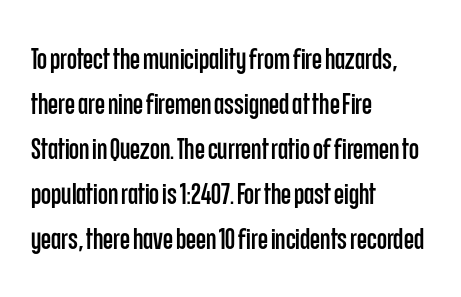
{"serif": "no", "italic": "no", "width": "condensed", "stroke_contrast": "low", "x_height": "large", "monospaced": "no", "underline": "no", "align": "left", "line_spacing": "normal", "line_spacing_ratio": 1.55, "letter_spacing": "normal", "letter_spacing_em": 0.0, "glyph_px": 29}
